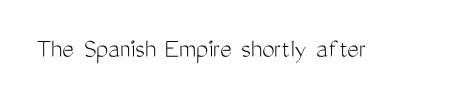
The image shows 28 px light, condensed sans-serif type, upright; set normal letter spacing, not underlined; medium stroke contrast and a medium x-height.
